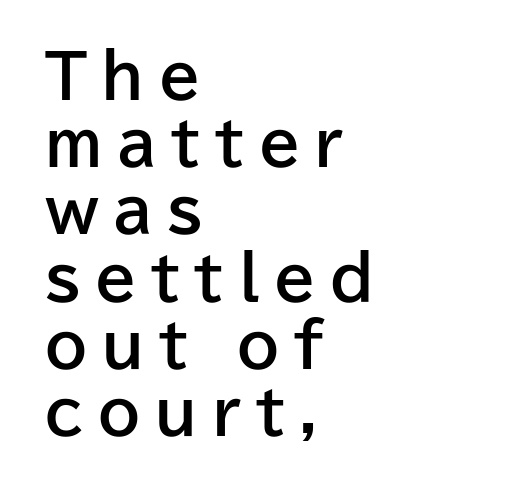
The passage shown has open, widely tracked lettering throughout. No word sits above an underline. Very little white space separates one row of letters from the next. Are there feet on the stems? There aren't — it's a sans. The typesetting leans heavy: a genuine bold.
